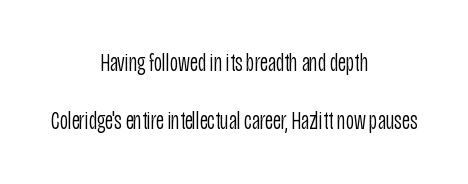
The image shows 25 px text type, upright; set centered, loose line spacing (2.33x), normal letter spacing, not underlined.
